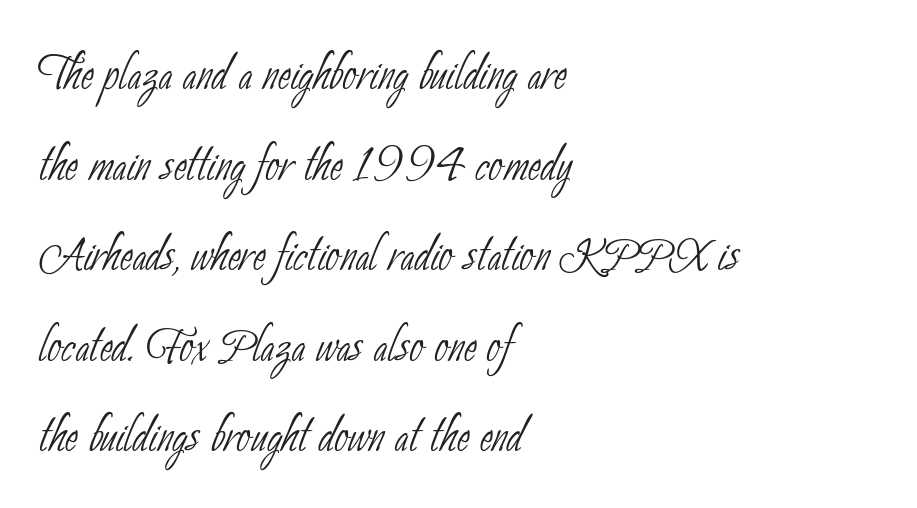
Vertical spacing — default. One-word summary of the alignment: left. Proportional: the letters do not fall into vertical columns. Check the space under the baseline: it is left empty. The strokes are not fattened; the text isn't bold.
